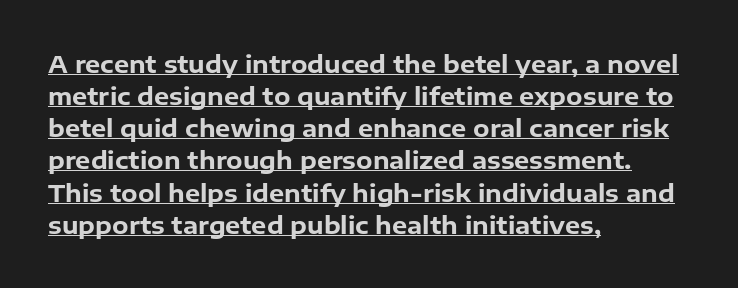
The image shows 24 px bold type, upright; set left-aligned, normal line spacing (1.34x), normal letter spacing, underlined.
